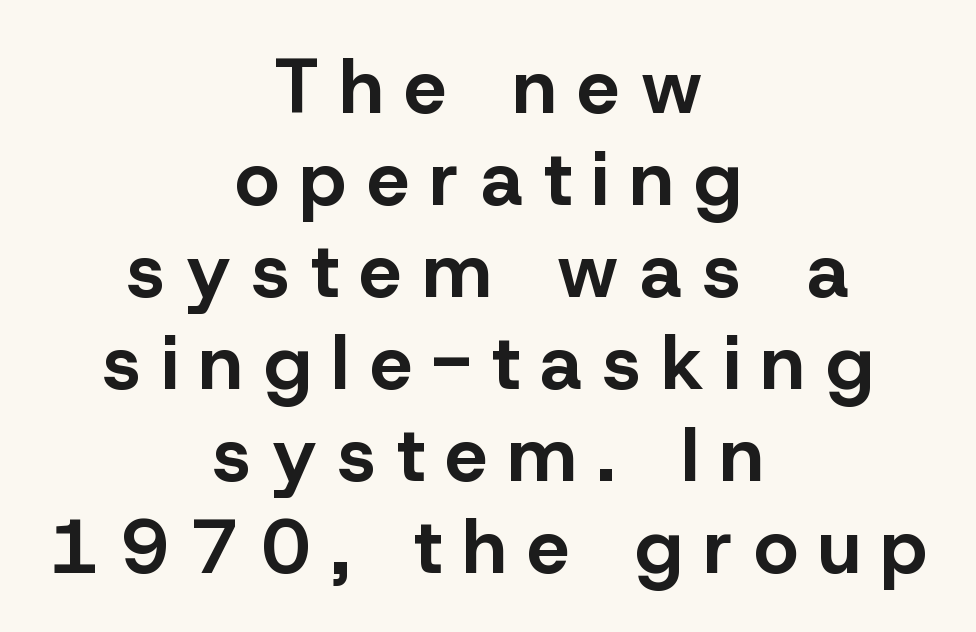
The image shows 76 px bold sans-serif type, upright; set centered, line spacing 1.21x, unusually wide letter spacing (+0.28 em), not underlined; low stroke contrast and a medium x-height.
